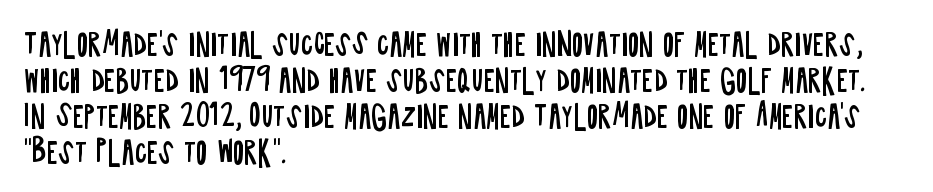
Q: Is the text bold? A: No.
Q: Is the text italic (slanted)? A: No, it is upright.
Q: Is the typeface a serif or a sans-serif typeface? A: Sans-serif.
Q: Is the text underlined? A: No.
Q: How is the paragraph aligned? A: Left-aligned.
Q: Is the spacing between letters normal or unusually wide? A: Normal.
Q: Width (condensed, normal, or wide)? A: Condensed.
Q: Stroke contrast? A: Low.
Q: x-height? A: Large.
Q: Monospaced? A: No.
